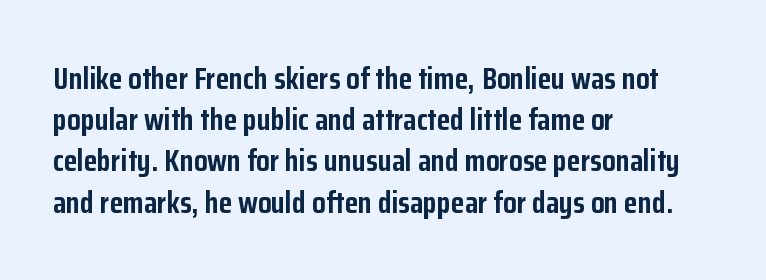
{"serif": "no", "italic": "no", "bold": "yes", "weight": "semibold", "width": "condensed", "stroke_contrast": "low", "x_height": "medium", "monospaced": "no", "underline": "no", "align": "left", "line_spacing": "normal", "line_spacing_ratio": 1.33, "letter_spacing": "normal", "letter_spacing_em": 0.0, "glyph_px": 31}
